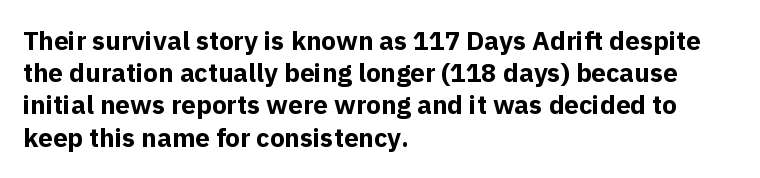
The image shows 26 px bold type, upright; set left-aligned, line spacing 1.24x, normal letter spacing, not underlined.
